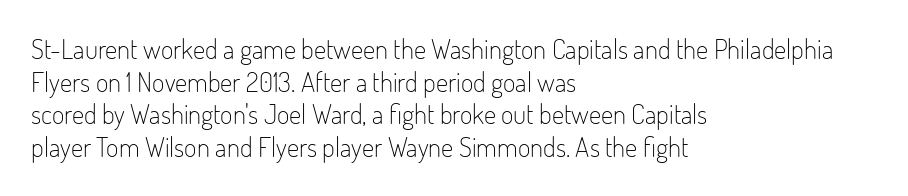
What stands out about the letter spacing? Nothing — it is the standard amount. This is not heavy type; no bold has been used. Just letters on the line, the space beneath them empty. Notice how the stems are strictly vertical — no italics here. This rendering uses left alignment, leaving the right contour irregular.
